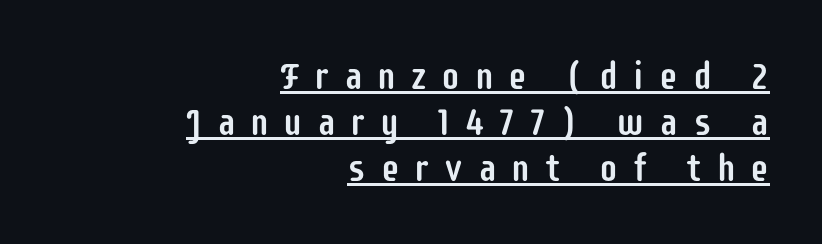
Q: Is the text italic (slanted)? A: No, it is upright.
Q: Is the typeface a serif or a sans-serif typeface? A: Sans-serif.
Q: Is the text underlined? A: Yes.
Q: How is the paragraph aligned? A: Right-aligned.
Q: Is the spacing between letters normal or unusually wide? A: Unusually wide.
Q: Width (condensed, normal, or wide)? A: Condensed.
Q: Stroke contrast? A: Low.
Q: x-height? A: Large.
Q: Monospaced? A: No.
